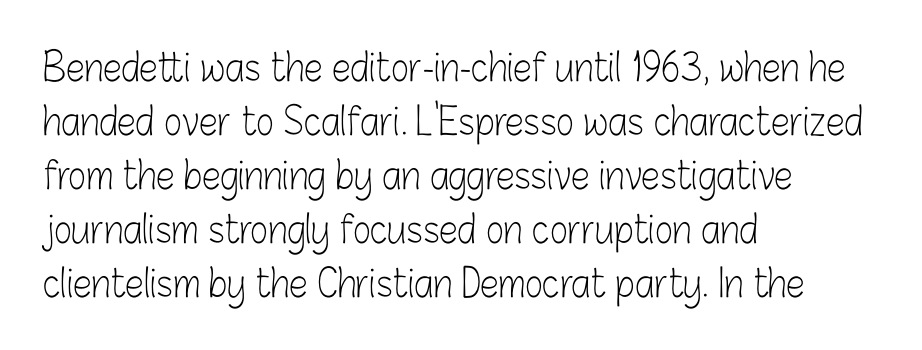
Varying glyph widths throughout — classic text-font behaviour. Leftover space on each line is placed entirely after the last word. The weight tops out at a normal text grade. Glance below the letters and you will spot only blank space. Nope, not italic — everything's standing straight.
